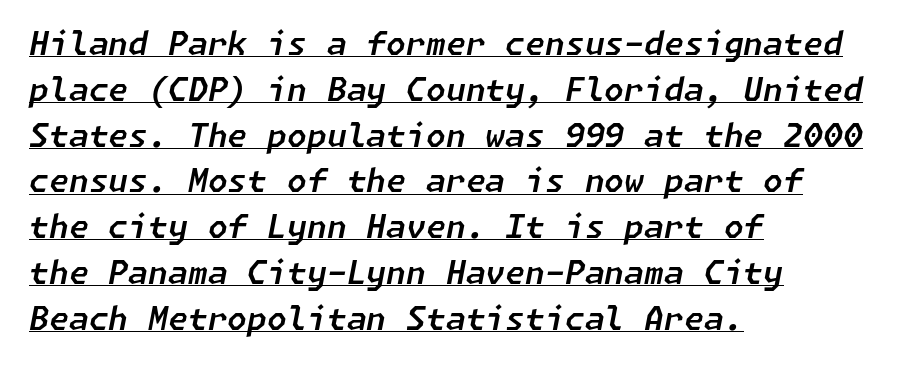
A baseline rule has been typeset under these characters. The specimen reads as italic at a glance. Caption: multi-line text, flush left, ragged right. Whoever set this chose a conventional vertical rhythm.
